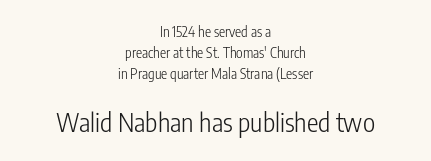
The image shows 26 px text type, upright; set centered, normal line spacing (1.49x), normal letter spacing, not underlined; the second (bottom) block is 1.86x larger.
